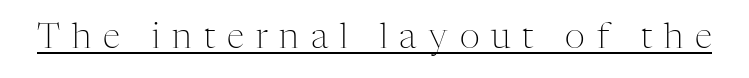
The image shows 35 px light serif type, upright; set unusually wide letter spacing (+0.34 em), underlined; medium stroke contrast and a medium x-height.
